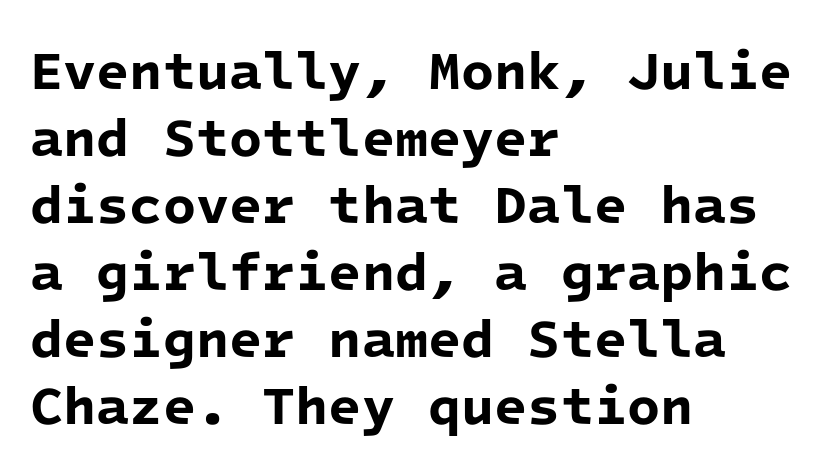
The words here are not underlined. The passage shown is typed in a monospace face where columns stay perfectly aligned. The paragraph has a hard left edge and a soft right edge. In terms of letterspacing, this is plain default setting.
